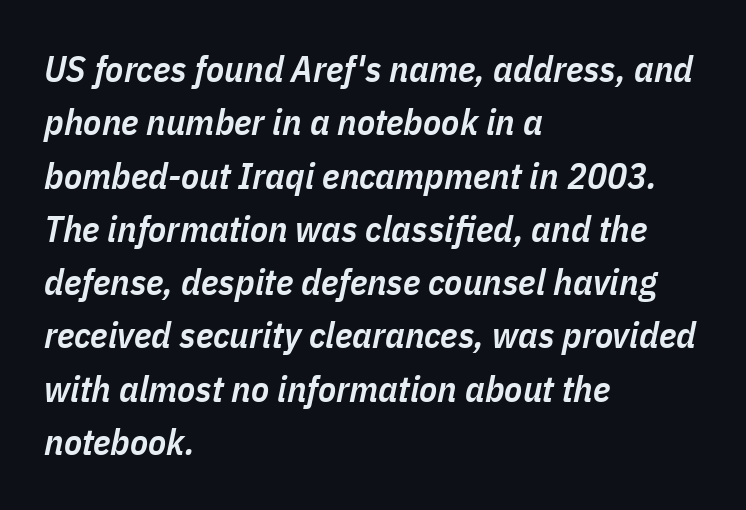
{"italic": "yes", "lean": "right", "slant_degrees": 11, "bold": "semi", "weight": "semibold", "width": "condensed", "stroke_contrast": "low", "x_height": "medium", "monospaced": "no", "underline": "no", "align": "left", "line_spacing": "normal", "line_spacing_ratio": 1.44, "letter_spacing": "normal", "letter_spacing_em": 0.0, "glyph_px": 37}
